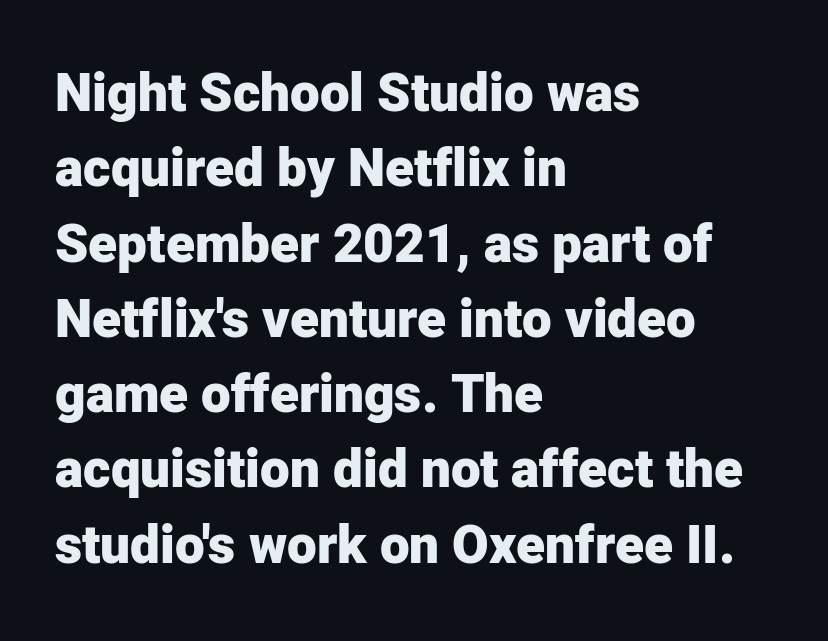
Looks like regular typesetting: each glyph gets only the width it needs. These lines are set flush left with a ragged right edge. The passage shown is typeset with a sans-serif family. What's the leading like? Ordinary, nothing unusual.
